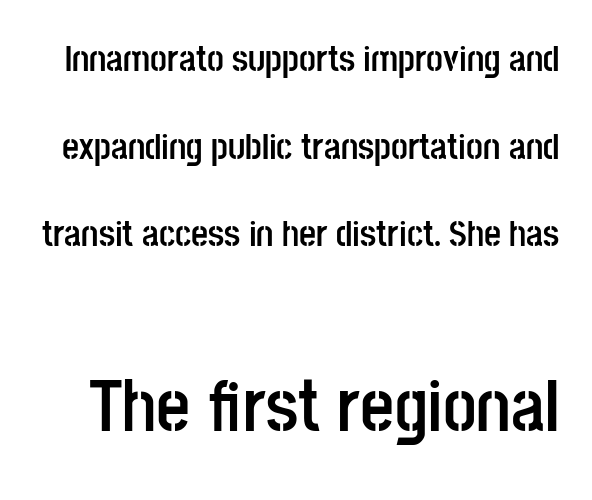
Q: Is the text bold? A: Yes.
Q: Is the text italic (slanted)? A: No, it is upright.
Q: Is the typeface a serif or a sans-serif typeface? A: Sans-serif.
Q: Is the text underlined? A: No.
Q: Is the spacing between letters normal or unusually wide? A: Normal.
Q: Is the spacing between lines tight, normal or loose? A: Loose.
Q: Which block of text is set in a larger size, the first (top) or the second (bottom)? A: The second (bottom) one.
Q: Width (condensed, normal, or wide)? A: Condensed.
Q: Stroke contrast? A: Low.
Q: x-height? A: Large.
Q: Monospaced? A: No.
